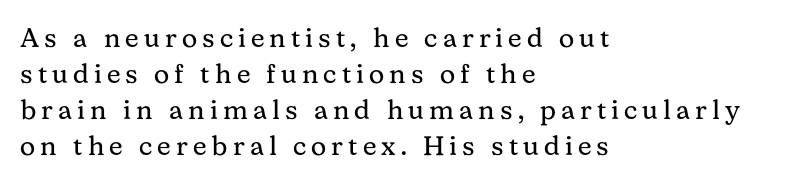
{"italic": "no", "bold": "no", "underline": "no", "align": "left", "line_spacing": "normal", "line_spacing_ratio": 1.33, "glyph_px": 27}
